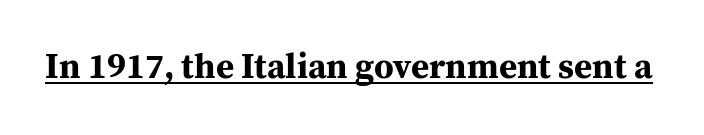
The letterforms sit shoulder to shoulder at normal distance. The specimen includes a rule beneath the text block's lines. Look at the stroke-to-counter ratio: heavy, a bold. The passage shown is typeset with a serif family.
